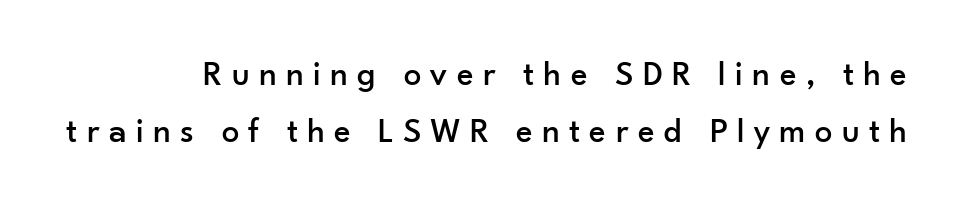
The image shows 35 px sans-serif type, upright; set right-aligned, normal line spacing (1.62x), unusually wide letter spacing (+0.27 em), not underlined; low stroke contrast and a small x-height.
